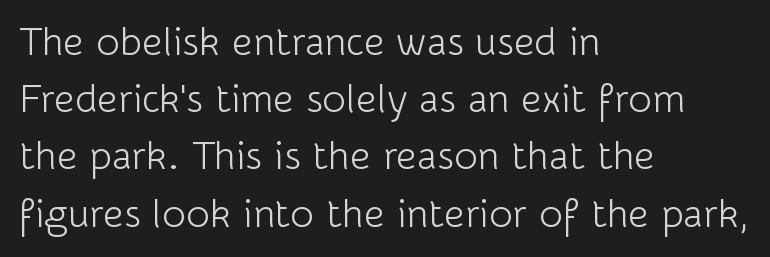
The image shows 40 px light sans-serif type, upright; set left-aligned, normal line spacing (1.43x), normal letter spacing, not underlined; low stroke contrast and a medium x-height.
